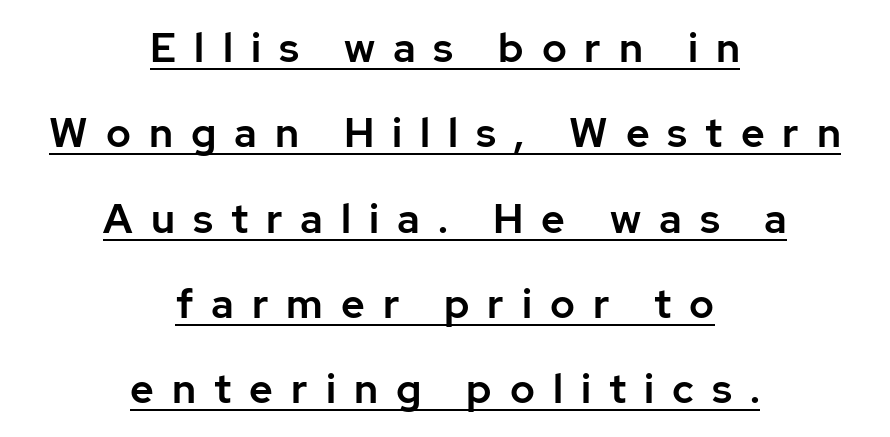
Casual observation: everything's sitting right in the middle. The line-height multiplier appears high, well above default. A rule runs beneath these lines of type. A typesetter would mark this as roman, not italic. Students, note that the glyphs here are deliberately spaced far apart.
